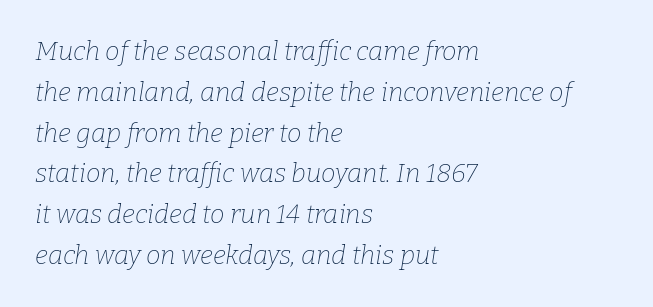
Q: Is the text bold? A: No.
Q: Is the text italic (slanted)? A: Yes, it leans right by about 9 degrees.
Q: Is the text underlined? A: No.
Q: How is the paragraph aligned? A: Left-aligned.
Q: Is the spacing between letters normal or unusually wide? A: Normal.
Q: Is the spacing between lines tight, normal or loose? A: Normal.
